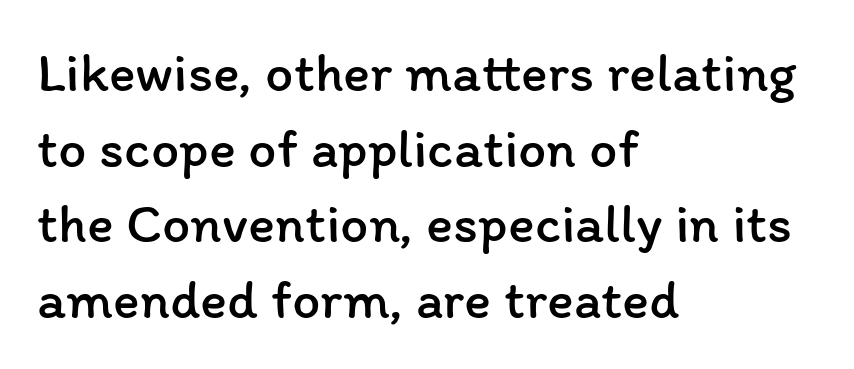
Q: Is the text bold? A: No.
Q: Is the text italic (slanted)? A: No, it is upright.
Q: Is the text underlined? A: No.
Q: How is the paragraph aligned? A: Left-aligned.
Q: Is the spacing between letters normal or unusually wide? A: Normal.
Q: Is the spacing between lines tight, normal or loose? A: Normal.
Q: Width (condensed, normal, or wide)? A: Normal.
Q: Stroke contrast? A: Low.
Q: x-height? A: Medium.
Q: Monospaced? A: No.
